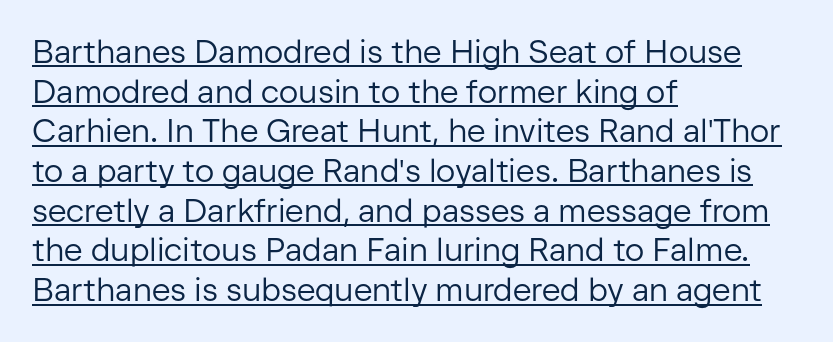
{"serif": "no", "italic": "no", "bold": "no", "weight": "regular", "width": "normal", "stroke_contrast": "low", "x_height": "medium", "monospaced": "no", "underline": "yes", "align": "left", "line_spacing_ratio": 1.24, "letter_spacing": "normal", "letter_spacing_em": 0.0, "glyph_px": 32}
